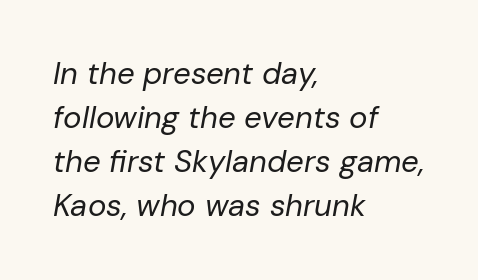
The image shows 31 px regular-weight type, italic (leaning right); set left-aligned, normal line spacing (1.42x), normal letter spacing, not underlined; low stroke contrast and a medium x-height.
